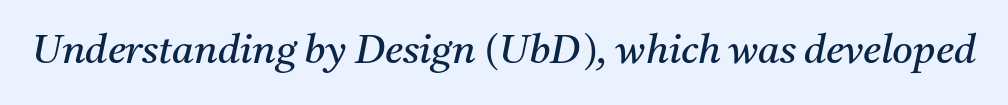
Q: Is the text bold? A: No.
Q: Is the text italic (slanted)? A: Yes, it leans right by about 11 degrees.
Q: Is the typeface a serif or a sans-serif typeface? A: Serif.
Q: Is the text underlined? A: No.
Q: Is the spacing between letters normal or unusually wide? A: Normal.
Q: Width (condensed, normal, or wide)? A: Normal.
Q: Stroke contrast? A: Medium.
Q: x-height? A: Medium.
Q: Monospaced? A: No.
